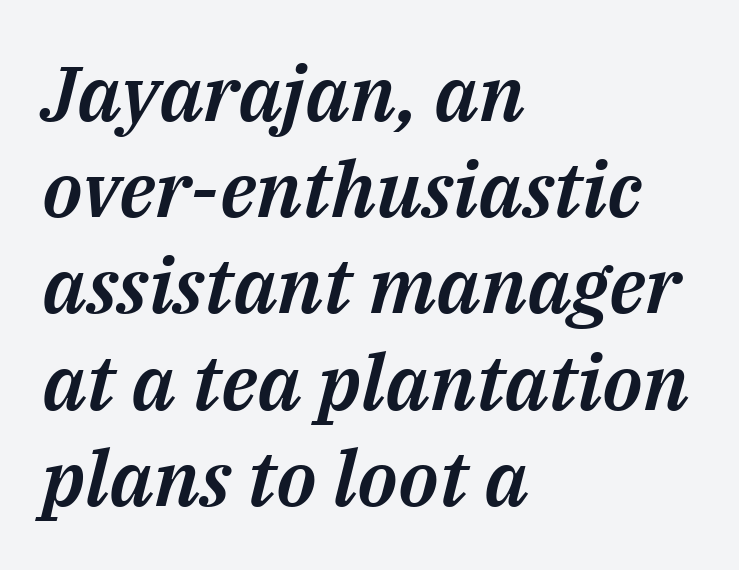
Q: Is the text italic (slanted)? A: Yes, it leans right by about 14 degrees.
Q: Is the text underlined? A: No.
Q: How is the paragraph aligned? A: Left-aligned.
Q: Is the spacing between letters normal or unusually wide? A: Normal.
Q: Is the spacing between lines tight, normal or loose? A: Normal.
Q: Width (condensed, normal, or wide)? A: Normal.
Q: Stroke contrast? A: Medium.
Q: x-height? A: Medium.
Q: Monospaced? A: No.
